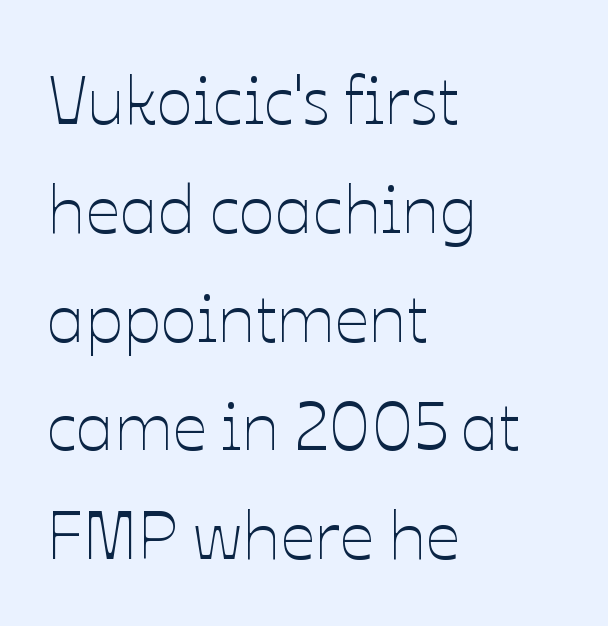
Do the letters lean? They stand straight. Each line starts at the same left margin while the right side varies. Looks like regular typesetting: each glyph gets only the width it needs. Characters follow at the spacing the type designer built in. The space directly below the letters is spotless. Honestly, the row spacing looks completely unremarkable.
